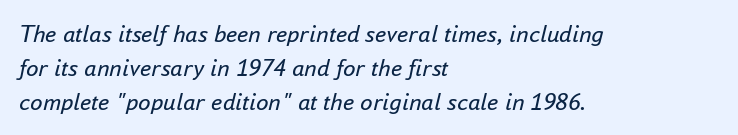
Is this a heavy cut? Hardly; it is regular or lighter. Reading down the column, the eye jumps a familiar distance to each next line. Type without underlining. The horizontal fit of the characters is conventional and even.
